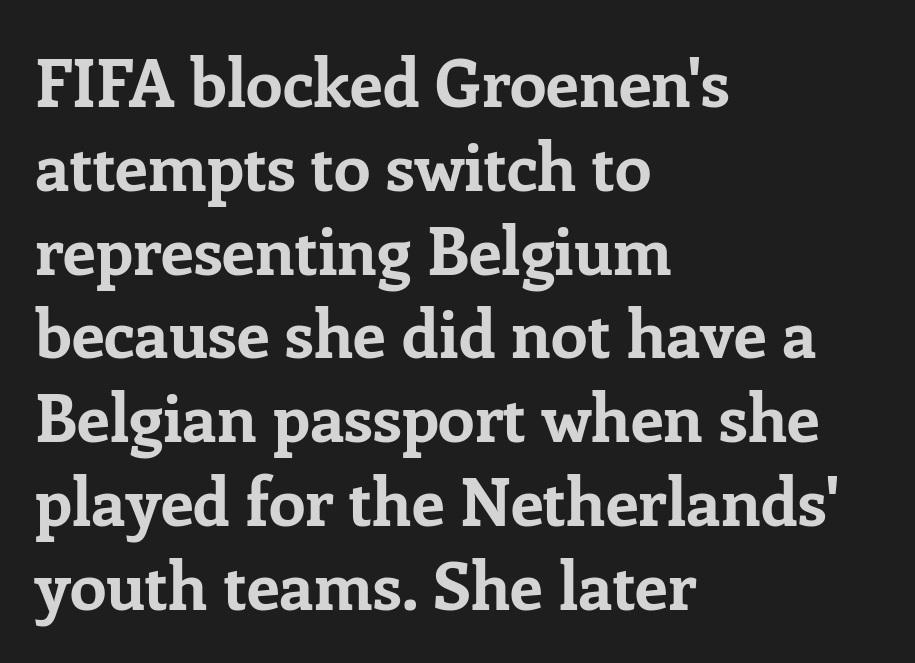
The glyphs are unaccompanied by any horizontal stroke below them. Caption: multi-line text, flush left, ragged right. Does extra space separate the letters? No, they use regular spacing. You could not count columns in this text — the font is proportionally spaced. Vertically, the passage feels balanced, rows spaced as you'd expect.
